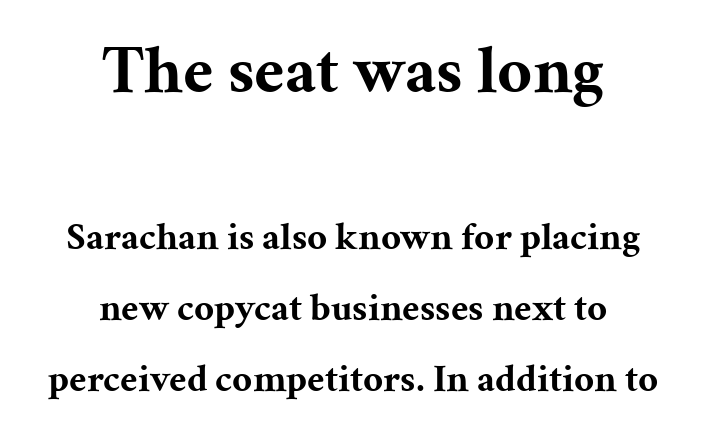
The image shows 68 px bold serif type, upright; set centered, line spacing 1.81x, normal letter spacing, not underlined; the first (top) block is 1.74x larger; medium stroke contrast and a medium x-height.
